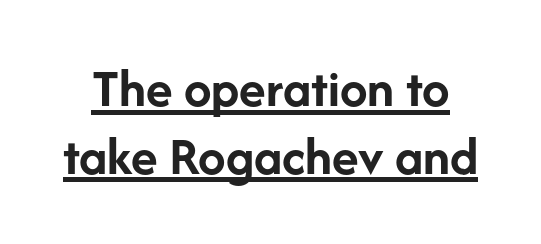
The image shows 55 px semibold sans-serif type, upright; set line spacing 1.23x, normal letter spacing, underlined; low stroke contrast and a medium x-height.
